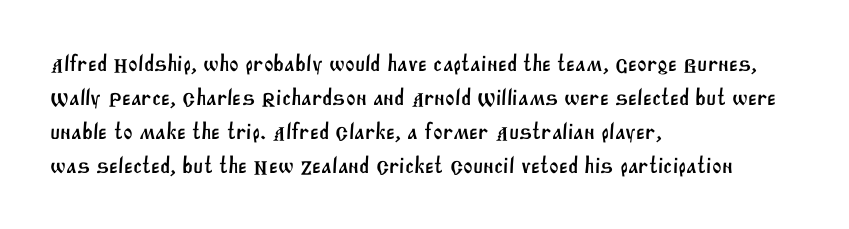
Q: Is the text underlined? A: No.
Q: How is the paragraph aligned? A: Left-aligned.
Q: Is the spacing between letters normal or unusually wide? A: Normal.
Q: Is the spacing between lines tight, normal or loose? A: Normal.
